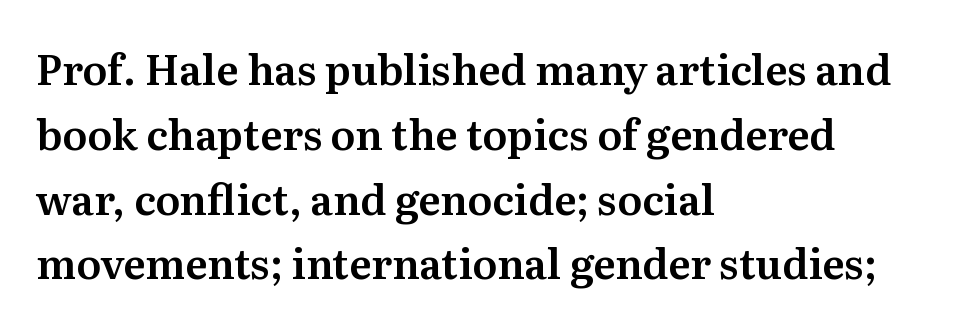
Q: Is the text italic (slanted)? A: No, it is upright.
Q: Is the typeface a serif or a sans-serif typeface? A: Serif.
Q: Is the text underlined? A: No.
Q: How is the paragraph aligned? A: Left-aligned.
Q: Is the spacing between letters normal or unusually wide? A: Normal.
Q: Is the spacing between lines tight, normal or loose? A: Normal.
Q: Width (condensed, normal, or wide)? A: Normal.
Q: Stroke contrast? A: Medium.
Q: x-height? A: Medium.
Q: Monospaced? A: No.
